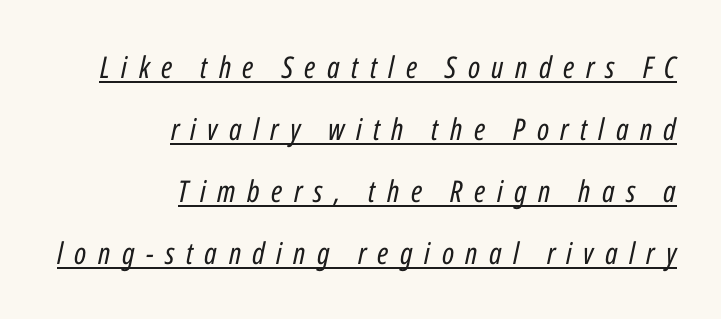
The leading is generous, giving the passage an open texture. These glyphs show unthickened strokes, regular width or finer. Note the varied advance widths — an 'i' is clearly narrower than an 'm'. The rendering uses the underline text-decoration. Notice how the passage keeps a crisp vertical edge on the right only.
